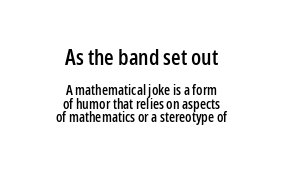
Top chunk: large. Bottom chunk: small. Visually the block forms a symmetrical silhouette, jagged on both flanks. Nope, not italic — everything's standing straight. Descenders hang freely into open space. The rendering keeps characters at their native spacing. The block of text is dense from top to bottom, with scant space between rows.
